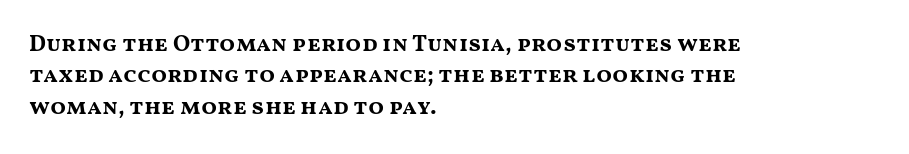
{"italic": "no", "bold": "yes", "underline": "no", "align": "left", "line_spacing": "normal", "line_spacing_ratio": 1.36, "letter_spacing": "normal", "letter_spacing_em": 0.0, "glyph_px": 23}
